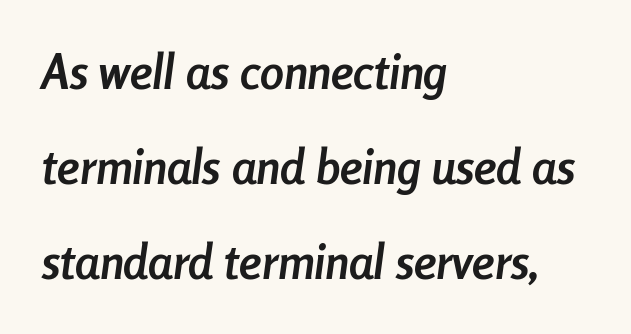
{"italic": "yes", "lean": "right", "slant_degrees": 8, "bold": "yes", "weight": "semibold", "width": "condensed", "stroke_contrast": "low", "x_height": "medium", "monospaced": "no", "underline": "no", "align": "left", "line_spacing": "loose", "line_spacing_ratio": 1.98, "letter_spacing": "normal", "letter_spacing_em": 0.0, "glyph_px": 48}
